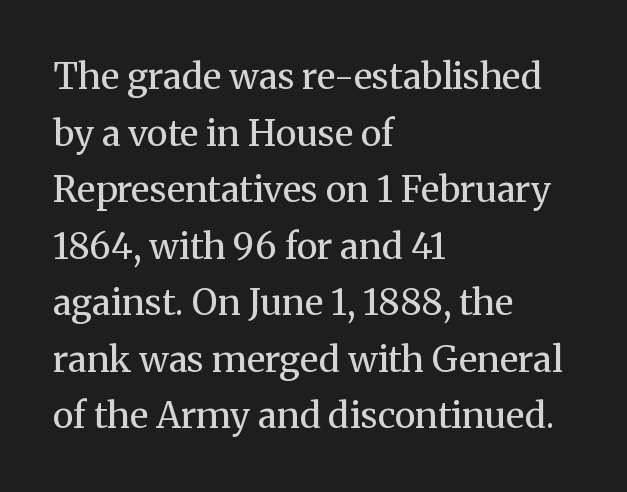
{"serif": "yes", "italic": "no", "bold": "no", "weight": "regular", "width": "normal", "stroke_contrast": "medium", "x_height": "medium", "monospaced": "no", "underline": "no", "align": "left", "line_spacing": "normal", "line_spacing_ratio": 1.57, "letter_spacing": "normal", "letter_spacing_em": 0.0, "glyph_px": 36}
